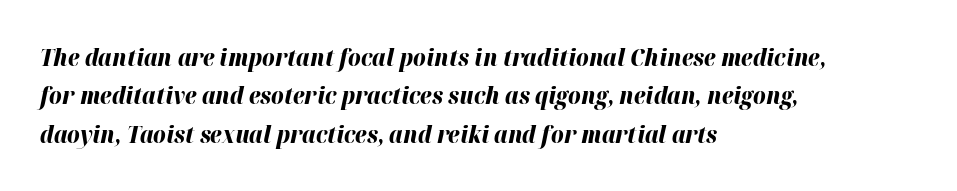
{"italic": "yes", "lean": "right", "slant_degrees": 12, "bold": "yes", "underline": "no", "align": "left", "line_spacing": "normal", "line_spacing_ratio": 1.6, "letter_spacing": "normal", "letter_spacing_em": 0.0, "glyph_px": 24}
